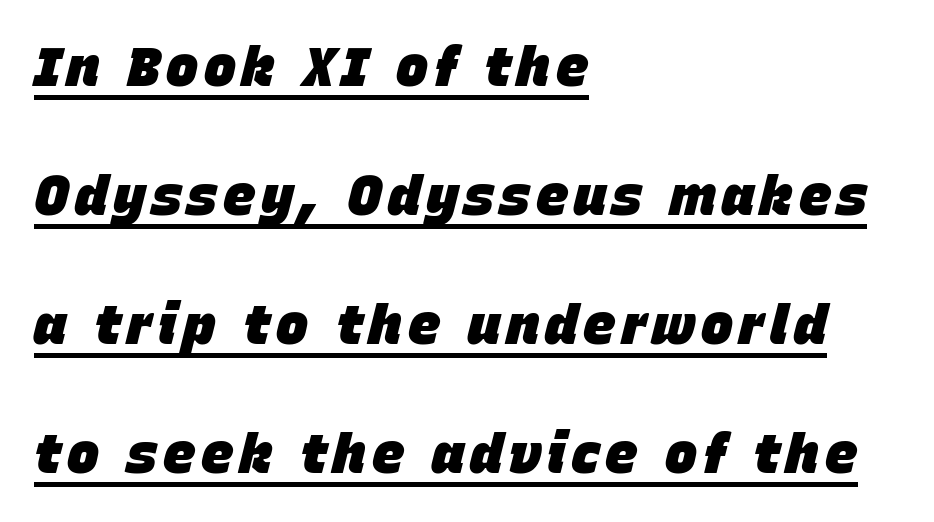
The image shows 54 px heavy type, italic (leaning right); set left-aligned, loose line spacing (2.39x), underlined; low stroke contrast and a large x-height.
